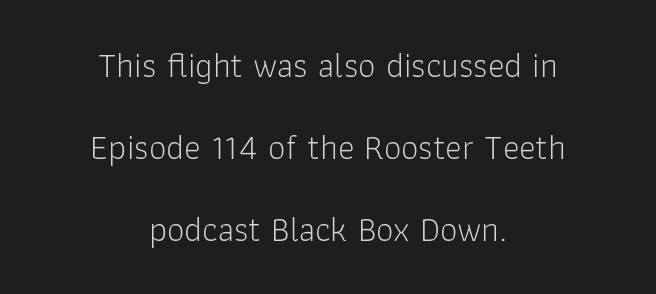
Every stem runs plumb, perpendicular to the baseline. Is the stroke heavy? The answer is a plain regular-or-lighter. Interline gaps are noticeably wide in this sample. Unlike a traditional serif, this face leaves its strokes unadorned. The rendering uses natural spacing where letterforms have individual widths. Observe the ordinary spacing: letters are neighbours, not strangers.
